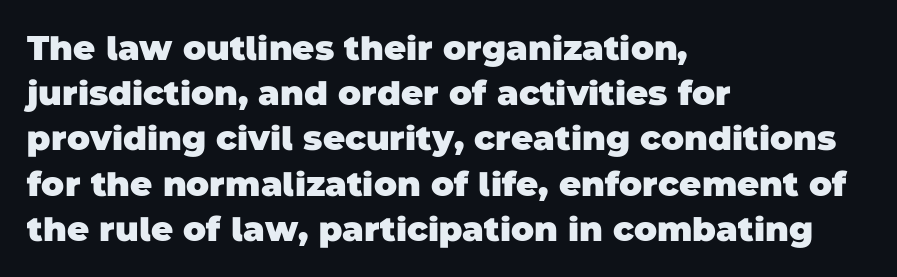
The font is running at its bold setting. You can tell from the bare stems that sans-serif type was used. Line spacing here is normal. Compared with a centered layout, this one pins lines to the left instead. The string is rendered with underlining switched off.
